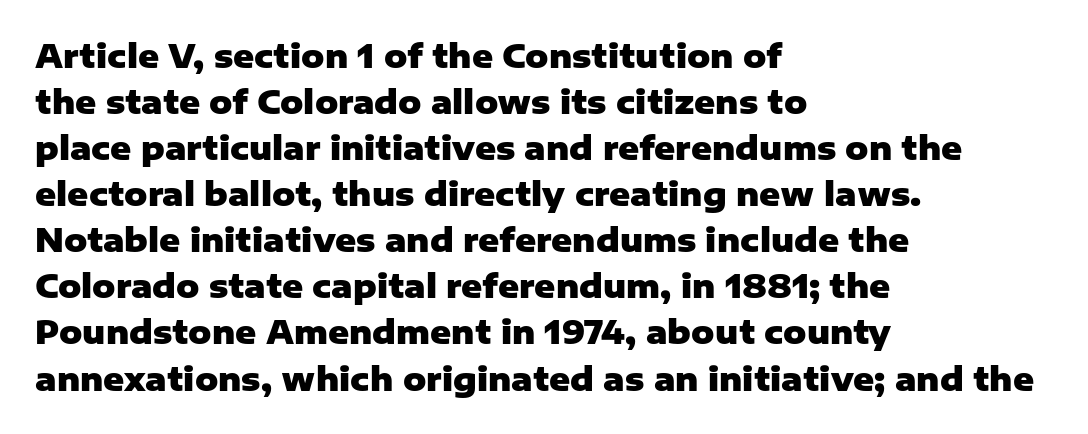
Q: Is the text bold? A: Yes.
Q: Is the text italic (slanted)? A: No, it is upright.
Q: Is the typeface a serif or a sans-serif typeface? A: Sans-serif.
Q: Is the text underlined? A: No.
Q: How is the paragraph aligned? A: Left-aligned.
Q: Is the spacing between letters normal or unusually wide? A: Normal.
Q: Is the spacing between lines tight, normal or loose? A: Normal.
Q: Width (condensed, normal, or wide)? A: Normal.
Q: Stroke contrast? A: Low.
Q: x-height? A: Medium.
Q: Monospaced? A: No.
